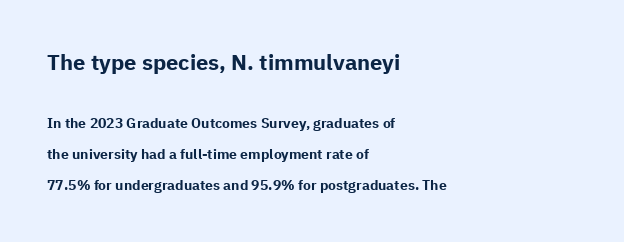
As a designer I'd log this as weight 700, bold. Larger block? The one above; the one below is distinctly smaller. Honestly, the rows look like they've been pulled way apart. Reading down the block, your eye returns to a fixed left position each line. These lines keep a tight, regular rhythm from letter to letter. The space beneath each line is pristine and unruled.
